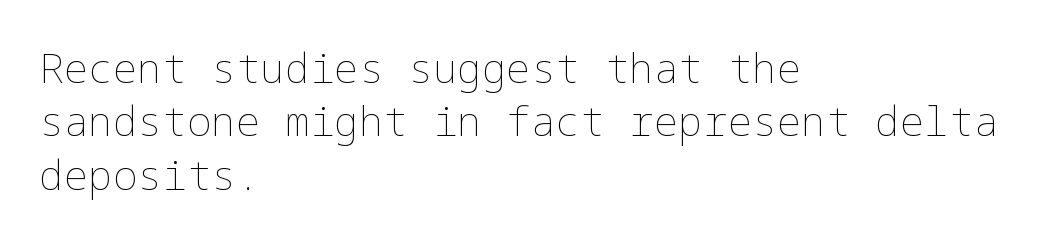
{"italic": "no", "bold": "no", "weight": "thin", "width": "normal", "stroke_contrast": "low", "x_height": "medium", "underline": "no", "align": "left", "line_spacing": "normal", "line_spacing_ratio": 1.3, "letter_spacing": "normal", "letter_spacing_em": 0.0, "glyph_px": 41}
